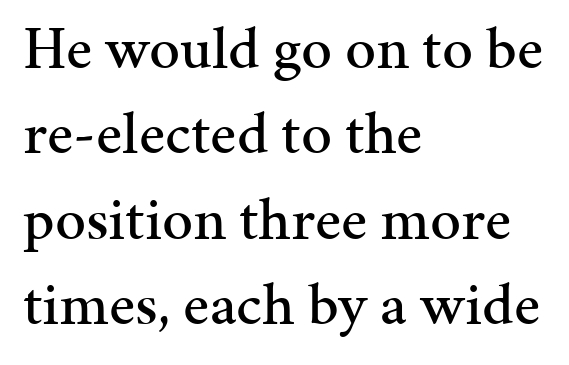
The image shows 61 px serif type, upright; set left-aligned, normal line spacing (1.4x), normal letter spacing, not underlined; medium stroke contrast and a medium x-height.
